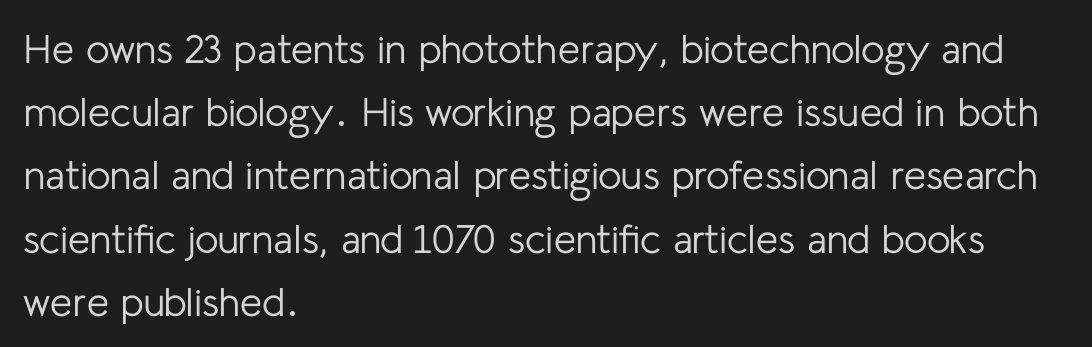
The image shows 40 px regular-weight sans-serif type, upright; set left-aligned, normal line spacing (1.58x), normal letter spacing, not underlined; low stroke contrast and a medium x-height.
